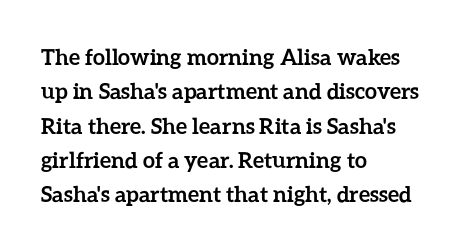
Upright lettering throughout. Just letters on the line, the space beneath them empty. The vertical gap from one line to the next is medium. Strong, thick strokes mark this as bold type. Short and long lines alike share a common starting point at left.
